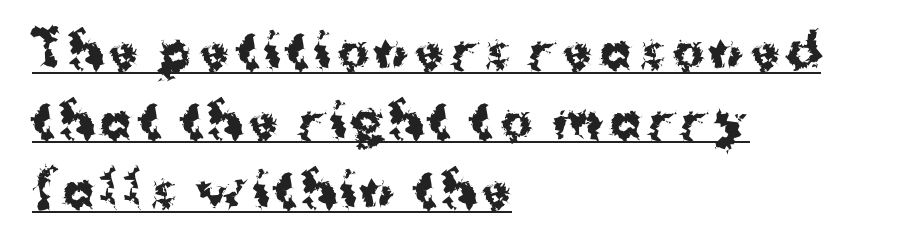
Caption: multi-line text, flush left, ragged right. The specimen includes a rule beneath the text block's lines. Each letter keeps its own natural width here, so spacing adapts to shape. A typesetter would mark this as roman, not italic. Type style note: lacks serifs. The passage shown stacks its lines at a standard gap.
